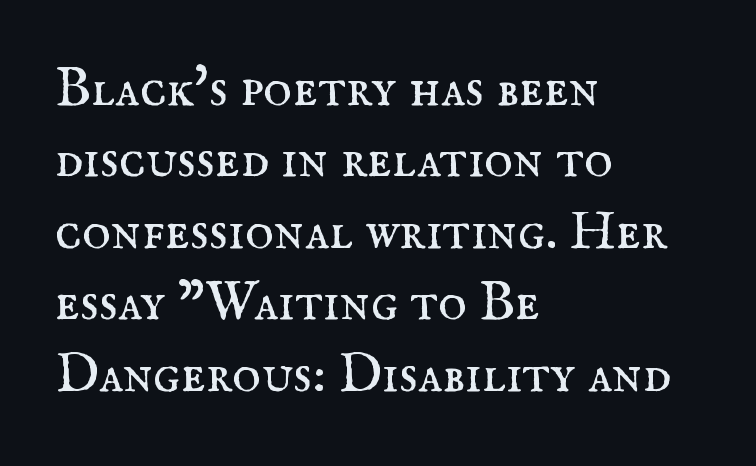
Q: Is the text bold? A: No.
Q: Is the text italic (slanted)? A: No, it is upright.
Q: Is the typeface a serif or a sans-serif typeface? A: Serif.
Q: Is the text underlined? A: No.
Q: How is the paragraph aligned? A: Left-aligned.
Q: Is the spacing between letters normal or unusually wide? A: Normal.
Q: Is the spacing between lines tight, normal or loose? A: Normal.
Q: Width (condensed, normal, or wide)? A: Normal.
Q: Stroke contrast? A: Medium.
Q: x-height? A: Small.
Q: Monospaced? A: No.
